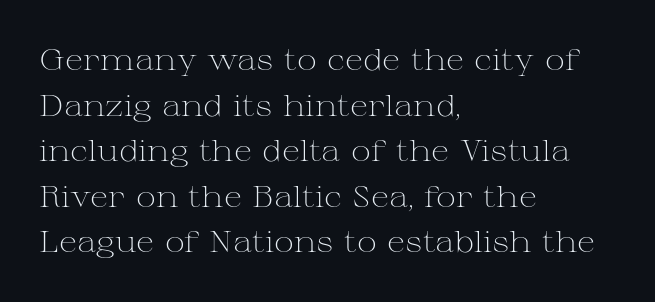
To sum up the face: it has serifs. Does the lettering tilt? It doesn't — this is upright. Each letter keeps its own natural width here, so spacing adapts to shape. These lines stack with their left ends in a neat column. These lines sit exactly where default settings would place them. The strip under each line holds only bare page.
